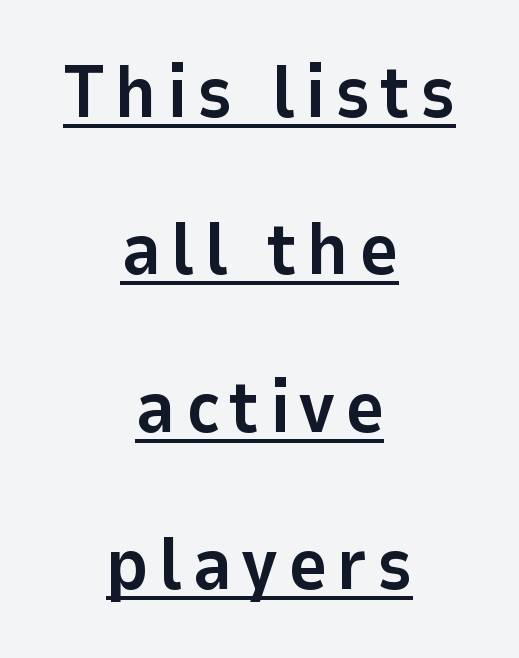
The image shows 75 px bold sans-serif type, upright; set centered, loose line spacing (2.1x), underlined; low stroke contrast and a medium x-height.
